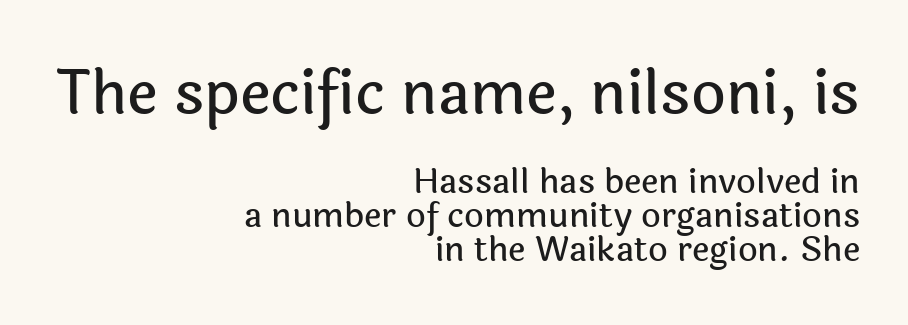
This sample uses plain, unmodified letter spacing. Summary of vertical rhythm: compact, with narrow interline spacing. Underline: absent. The lettering stays uniformly vertical, giving the passage a roman look. The letters in the upper block stand taller than those in the block below.
